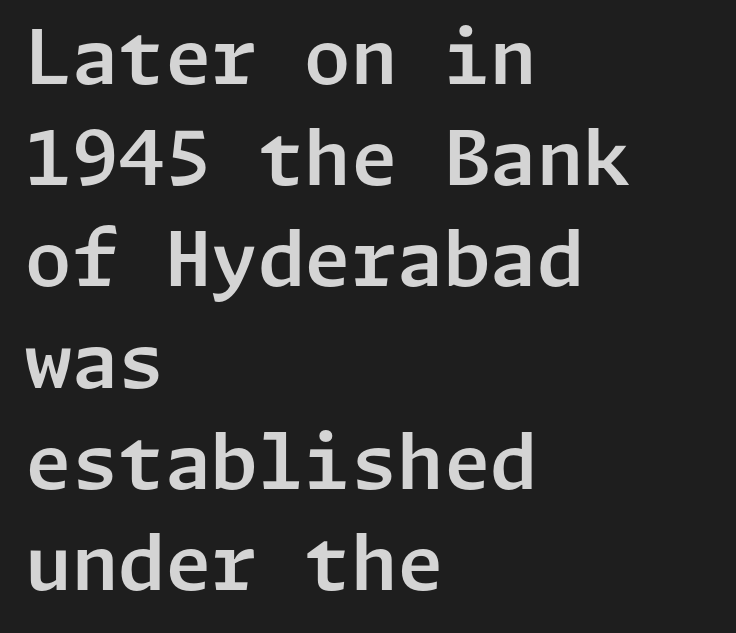
{"serif": "no", "italic": "no", "width": "normal", "stroke_contrast": "low", "x_height": "medium", "underline": "no", "align": "left", "line_spacing": "normal", "line_spacing_ratio": 1.35, "letter_spacing": "normal", "letter_spacing_em": 0.0, "glyph_px": 75}
